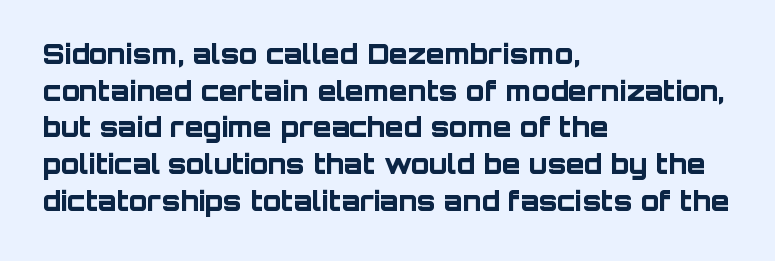
Casual observation: everything's shoved over to the left. Look at the tracking — it's just the regular setting, nothing added. The rendering uses a moderate line-height, typical for paragraphs. Decoration check: the copy has no underline. The face used here has the dense, thick strokes of a bold. The typography opts for an upright posture over an oblique one.
